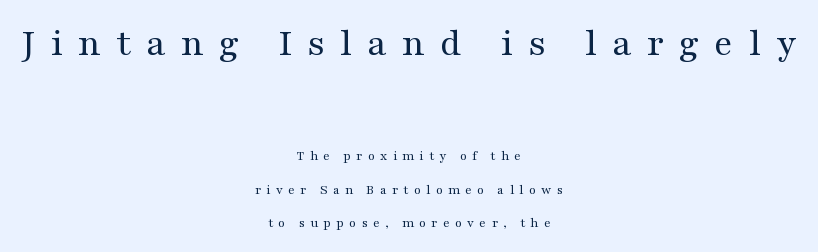
{"serif": "yes", "italic": "no", "bold": "no", "weight": "regular", "width": "wide", "stroke_contrast": "medium", "x_height": "medium", "monospaced": "no", "underline": "no", "align": "center", "line_spacing": "loose", "line_spacing_ratio": 2.4, "letter_spacing": "wide", "letter_spacing_em": 0.38, "larger_block": "first", "size_ratio": 2.86, "glyph_px": 40}
